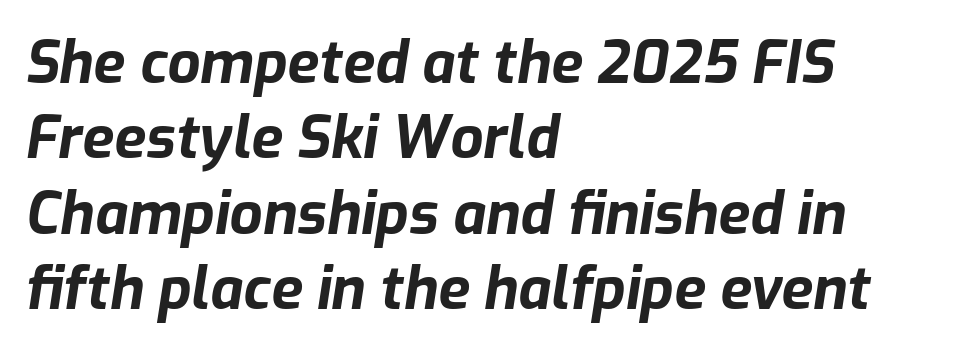
The image shows 58 px bold type, italic (leaning right); set left-aligned, normal line spacing (1.3x), normal letter spacing, not underlined; low stroke contrast and a medium x-height.
